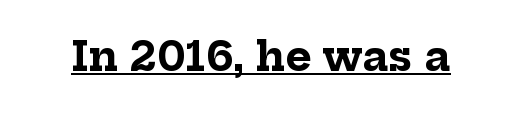
{"serif": "yes", "italic": "no", "bold": "yes", "weight": "bold", "width": "normal", "stroke_contrast": "low", "x_height": "medium", "monospaced": "no", "underline": "yes", "letter_spacing": "normal", "letter_spacing_em": 0.0, "glyph_px": 40}
